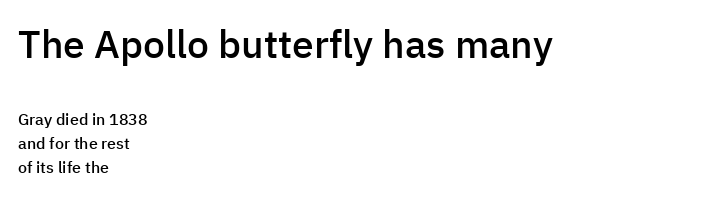
The text block is weighted toward the left margin, trailing off unevenly rightward. Designer's note — italics off, roman on. You can tell from the bare stems that sans-serif type was used. The passage shown has conventional tracking throughout. Bigger letters appear in the top chunk; the bottom chunk is reduced.
